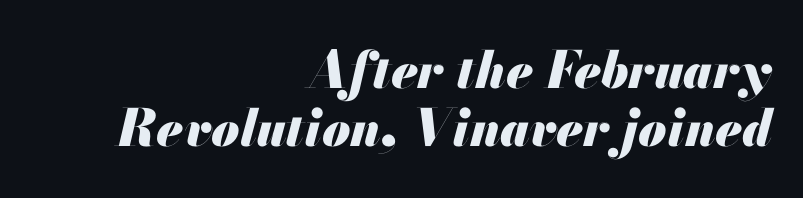
{"italic": "yes", "lean": "right", "slant_degrees": 13, "bold": "yes", "weight": "heavy", "width": "normal", "stroke_contrast": "medium", "x_height": "small", "monospaced": "no", "underline": "no", "align": "right", "line_spacing": "tight", "line_spacing_ratio": 1.14, "letter_spacing": "normal", "letter_spacing_em": 0.0, "glyph_px": 51}
